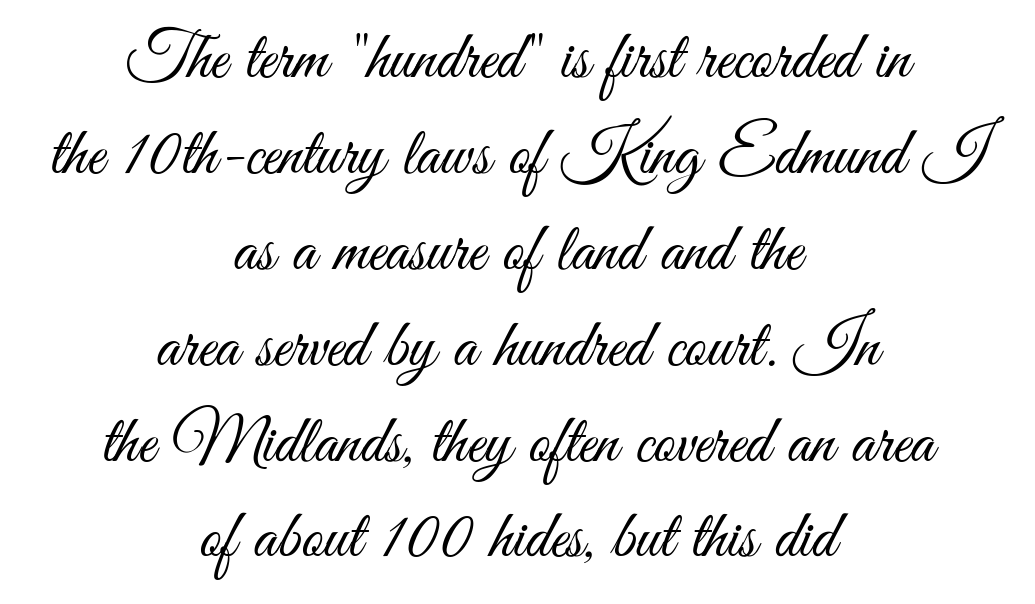
Q: Is the text bold? A: No.
Q: Is the text italic (slanted)? A: Yes.
Q: Is the typeface a serif or a sans-serif typeface? A: Sans-serif.
Q: Is the text underlined? A: No.
Q: How is the paragraph aligned? A: Centered.
Q: Is the spacing between letters normal or unusually wide? A: Normal.
Q: Is the spacing between lines tight, normal or loose? A: Normal.
Q: Width (condensed, normal, or wide)? A: Condensed.
Q: Stroke contrast? A: Medium.
Q: x-height? A: Small.
Q: Monospaced? A: No.
